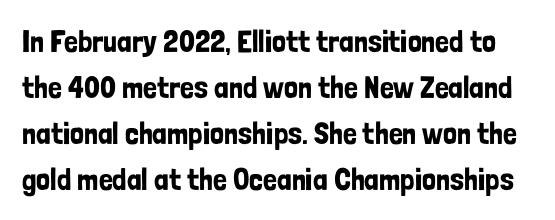
{"serif": "no", "italic": "no", "width": "condensed", "stroke_contrast": "low", "x_height": "medium", "monospaced": "no", "underline": "no", "line_spacing": "normal", "line_spacing_ratio": 1.48, "letter_spacing": "normal", "letter_spacing_em": 0.0, "glyph_px": 31}
